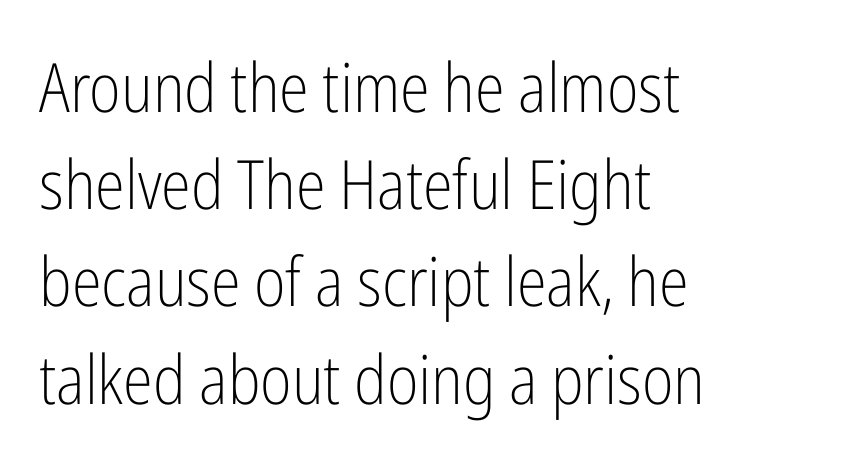
{"serif": "no", "italic": "no", "bold": "no", "weight": "light", "width": "condensed", "stroke_contrast": "low", "x_height": "medium", "monospaced": "no", "underline": "no", "align": "left", "line_spacing": "normal", "line_spacing_ratio": 1.43, "letter_spacing": "normal", "letter_spacing_em": 0.0, "glyph_px": 68}
